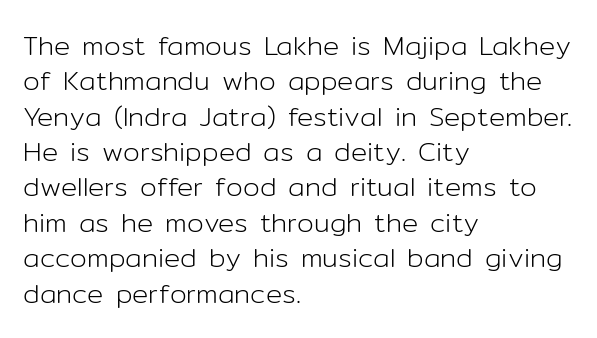
The image shows 27 px text type, upright; set left-aligned, normal line spacing (1.31x), normal letter spacing, not underlined.
